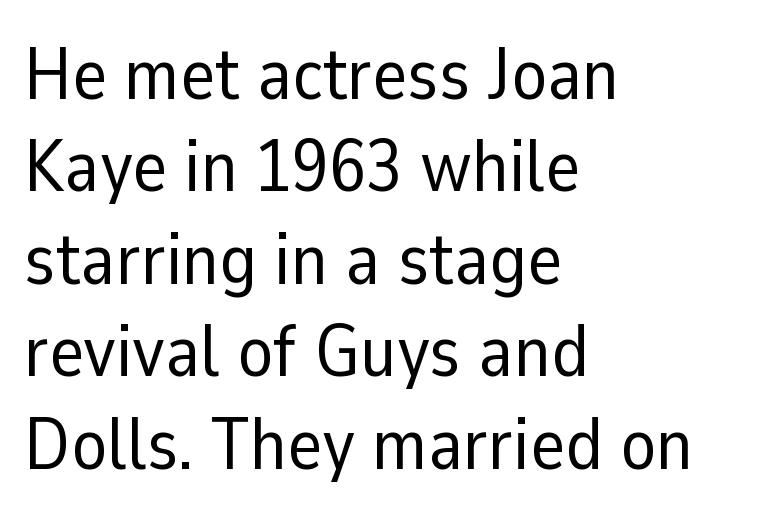
{"serif": "no", "italic": "no", "bold": "no", "weight": "regular", "width": "normal", "stroke_contrast": "low", "x_height": "medium", "monospaced": "no", "underline": "no", "align": "left", "line_spacing": "normal", "line_spacing_ratio": 1.25, "letter_spacing": "normal", "letter_spacing_em": 0.0, "glyph_px": 74}
